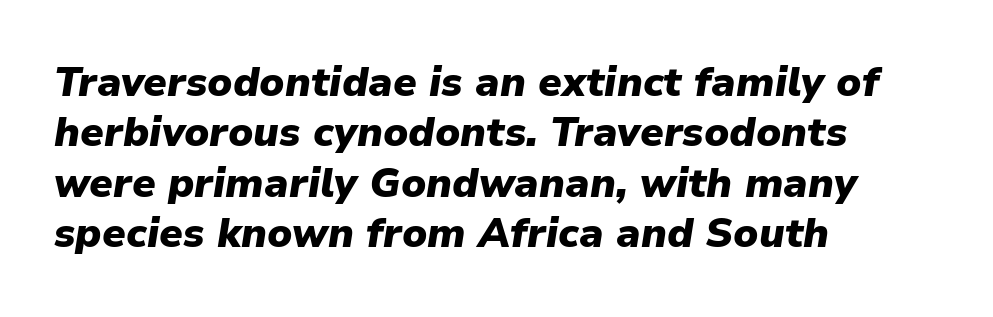
A typesetter would call this proportional, since set widths differ per character. Slanted lettering throughout. Short and long lines alike share a common starting point at left. Is the type bold? Yes — the strokes are clearly thick and heavy. The zone under the glyphs is completely vacant.
